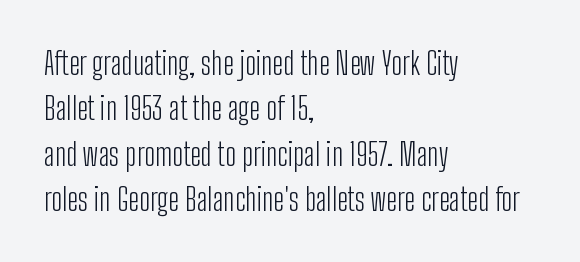
{"serif": "no", "italic": "no", "bold": "no", "weight": "light", "width": "condensed", "stroke_contrast": "low", "x_height": "medium", "monospaced": "no", "underline": "no", "align": "left", "line_spacing": "normal", "line_spacing_ratio": 1.46, "letter_spacing": "normal", "letter_spacing_em": 0.0, "glyph_px": 31}
